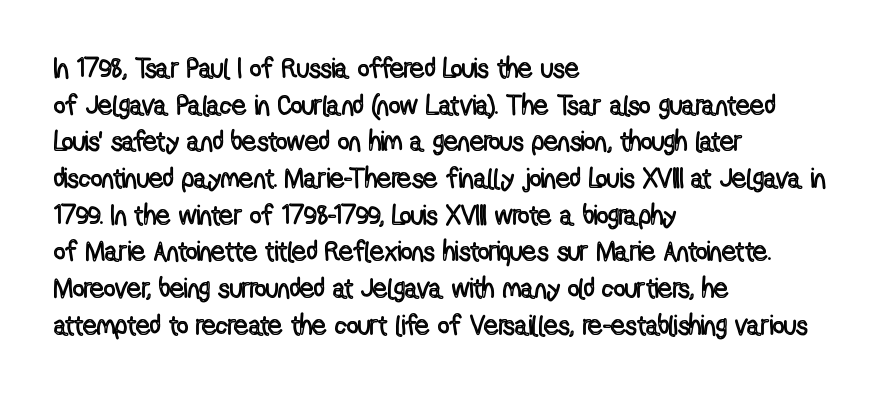
Q: Is the text italic (slanted)? A: No, it is upright.
Q: Is the text underlined? A: No.
Q: How is the paragraph aligned? A: Left-aligned.
Q: Is the spacing between letters normal or unusually wide? A: Normal.
Q: Is the spacing between lines tight, normal or loose? A: Normal.
Q: Width (condensed, normal, or wide)? A: Condensed.
Q: x-height? A: Medium.
Q: Monospaced? A: No.
